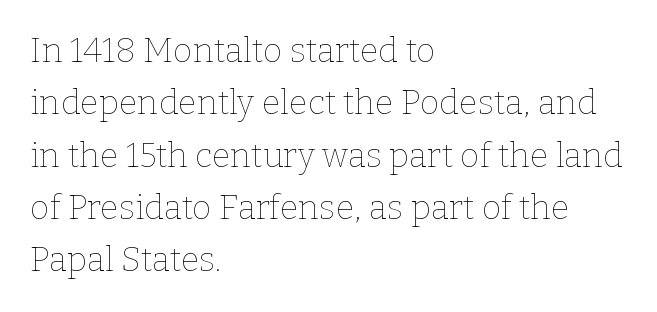
{"italic": "no", "bold": "no", "weight": "thin", "width": "normal", "stroke_contrast": "low", "x_height": "medium", "monospaced": "no", "underline": "no", "align": "left", "line_spacing": "normal", "line_spacing_ratio": 1.54, "letter_spacing": "normal", "letter_spacing_em": 0.0, "glyph_px": 34}
